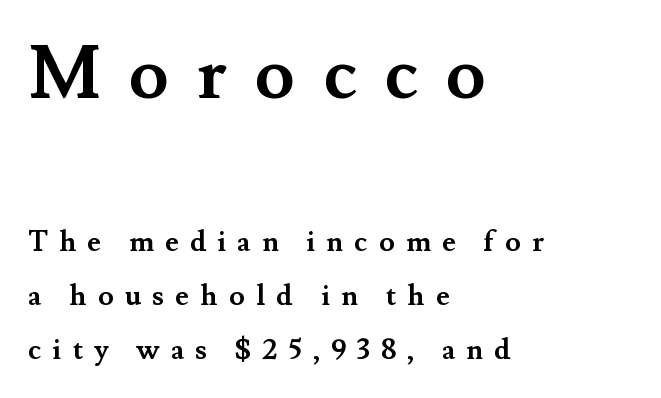
The axis of the letterforms is exactly vertical. Heft: maximum for text — a bold. How are the letters spaced? Widely, with obvious added tracking. A typesetter would call this proportional, since set widths differ per character.
